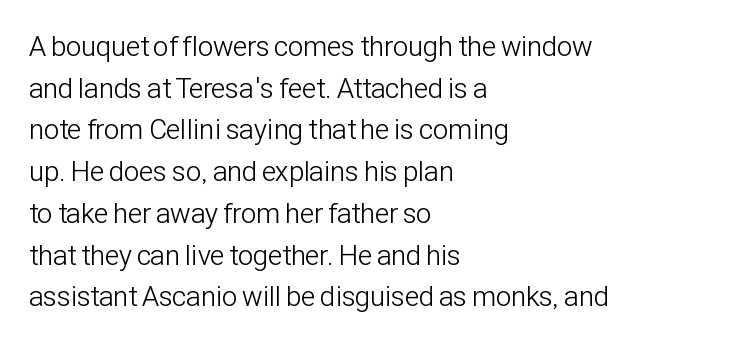
No extra tracking has been applied to these lines. Do the characters align in a grid? No, the font is proportional. The space beneath each line is pristine and unruled. Serif or sans? Sans — the stroke terminals are bare. Line spacing here is normal. Upright lettering throughout.
